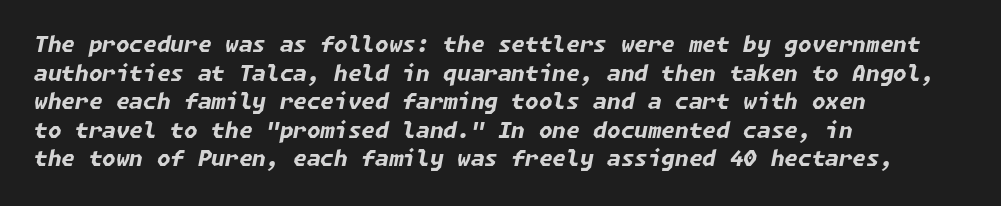
Q: Is the text bold? A: Yes.
Q: Is the text italic (slanted)? A: Yes, it leans right by about 11 degrees.
Q: Is the text underlined? A: No.
Q: How is the paragraph aligned? A: Left-aligned.
Q: Is the spacing between letters normal or unusually wide? A: Normal.
Q: Is the spacing between lines tight, normal or loose? A: Normal.
